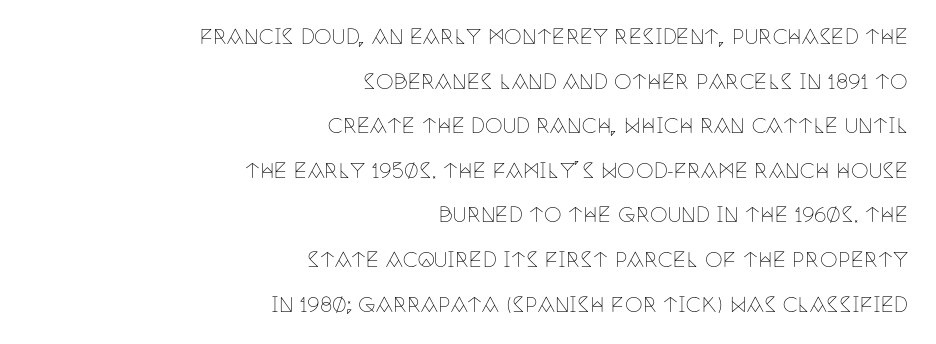
{"italic": "no", "bold": "no", "underline": "no", "align": "right", "line_spacing": "loose", "line_spacing_ratio": 2.23, "letter_spacing": "normal", "letter_spacing_em": 0.0, "glyph_px": 20}
